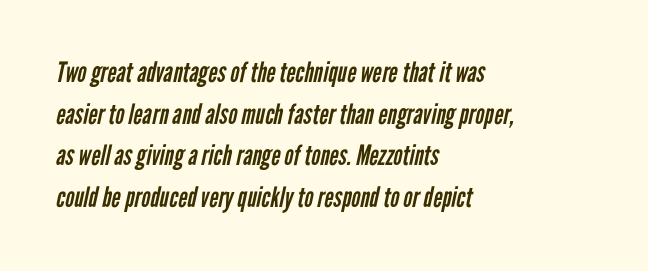
{"serif": "no", "bold": "no", "weight": "regular", "width": "condensed", "stroke_contrast": "low", "x_height": "medium", "monospaced": "no", "underline": "no", "align": "left", "line_spacing": "normal", "line_spacing_ratio": 1.49, "letter_spacing": "normal", "letter_spacing_em": 0.0, "glyph_px": 28}
